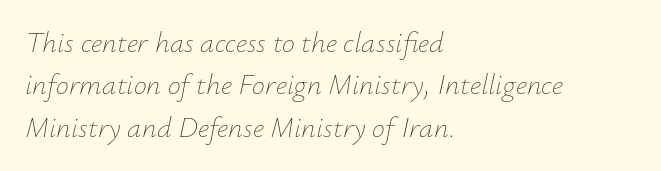
Slant detected: the letters are inclined. A light-to-regular cut is what we see here. Is this a fixed-width face? No — the glyphs have proportional, varying widths. The space beneath each line is pristine and unruled. The line-height multiplier appears to be the usual default.
